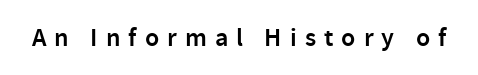
Look at the stroke-to-counter ratio: somewhat heavy, a semibold. Each word looks stretched out because of the extra space between its letters. The specimen reads as upright at a glance. Each row of text sits above clean, open space.
